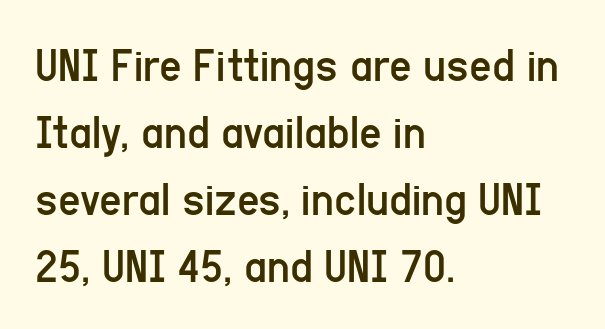
To sum up the face: it is a sans, with no serifs. Reading down the column, the eye jumps a familiar distance to each next line. The face used here is proportionally spaced, like ordinary book or web type. The typesetting does not lean heavy: it is not bold.
